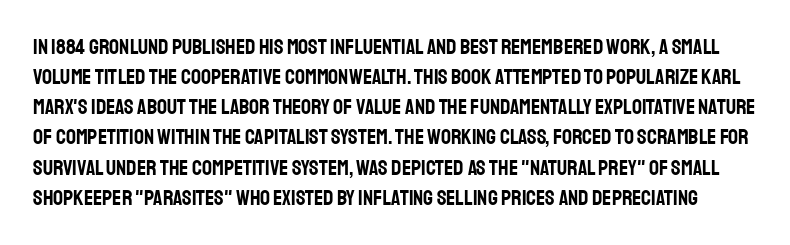
{"italic": "no", "underline": "no", "line_spacing": "normal", "line_spacing_ratio": 1.37, "letter_spacing": "normal", "letter_spacing_em": 0.0, "glyph_px": 22}
